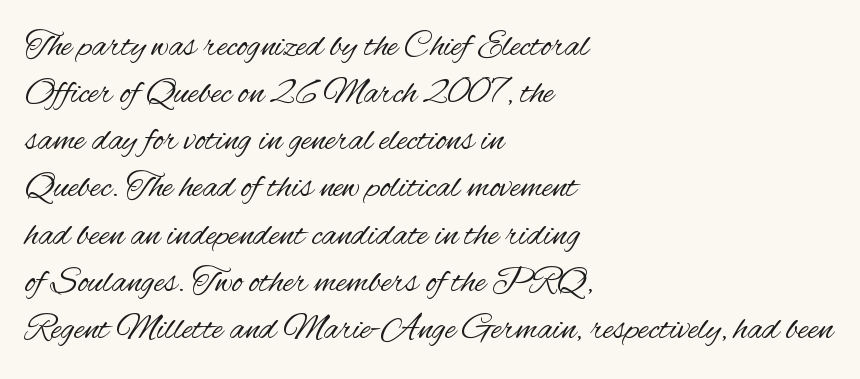
The image shows 36 px regular-weight, condensed sans-serif type; set left-aligned, normal line spacing (1.31x), normal letter spacing, not underlined; medium stroke contrast and a small x-height.
